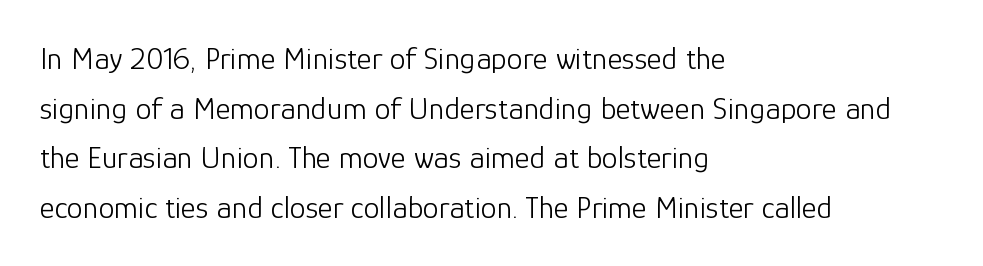
Q: Is the text bold? A: No.
Q: Is the text italic (slanted)? A: No, it is upright.
Q: Is the typeface a serif or a sans-serif typeface? A: Sans-serif.
Q: Is the text underlined? A: No.
Q: How is the paragraph aligned? A: Left-aligned.
Q: Is the spacing between letters normal or unusually wide? A: Normal.
Q: Is the spacing between lines tight, normal or loose? A: Normal.
Q: Width (condensed, normal, or wide)? A: Normal.
Q: Stroke contrast? A: Low.
Q: x-height? A: Medium.
Q: Monospaced? A: No.
